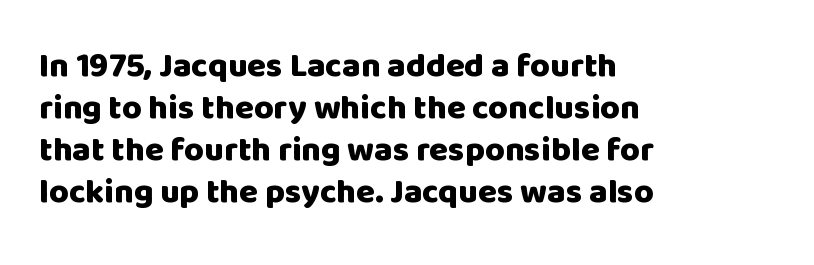
Each letter keeps its own natural width here, so spacing adapts to shape. Letters rest on an invisible, unmarked baseline. Which margin do the lines hug? The left one — the right edge is uneven. These lines are composed in type without serifs. A full-strength bold gives these letters their thick strokes. How are the letters spaced? Ordinarily, with no added tracking.
